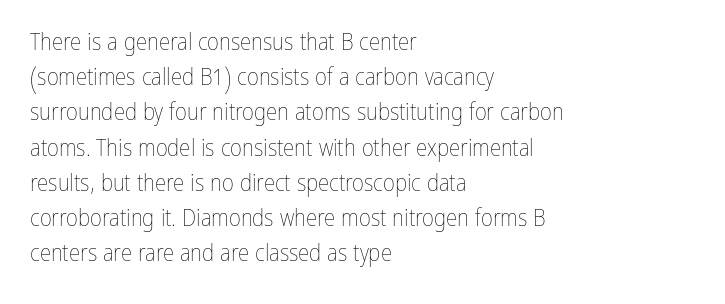
The image shows 23 px text type, upright; set left-aligned, normal line spacing (1.53x), normal letter spacing, not underlined.
